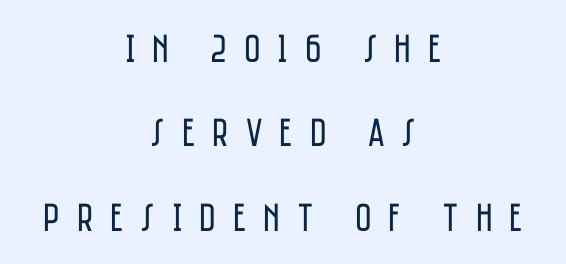
{"serif": "no", "italic": "no", "bold": "no", "weight": "regular", "width": "condensed", "stroke_contrast": "low", "x_height": "large", "monospaced": "no", "underline": "no", "align": "center", "line_spacing": "loose", "line_spacing_ratio": 2.11, "letter_spacing": "wide", "letter_spacing_em": 0.42, "glyph_px": 40}
